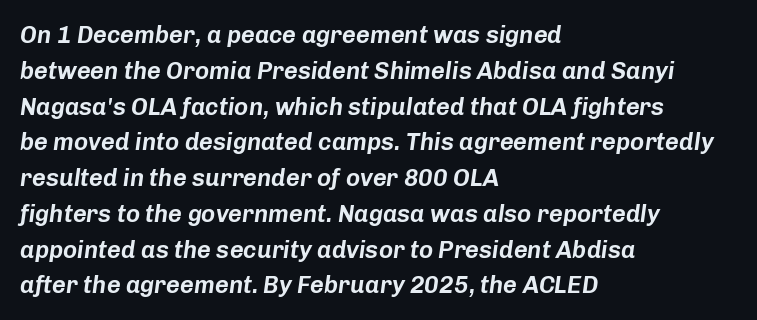
Q: Is the text italic (slanted)? A: Yes, it leans right by about 8 degrees.
Q: Is the text underlined? A: No.
Q: How is the paragraph aligned? A: Left-aligned.
Q: Is the spacing between letters normal or unusually wide? A: Normal.
Q: Is the spacing between lines tight, normal or loose? A: Normal.
